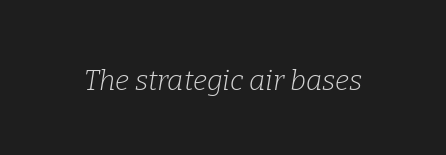
Q: Is the text bold? A: No.
Q: Is the text italic (slanted)? A: Yes, it leans right by about 9 degrees.
Q: Is the typeface a serif or a sans-serif typeface? A: Serif.
Q: Is the text underlined? A: No.
Q: Is the spacing between letters normal or unusually wide? A: Normal.
Q: Width (condensed, normal, or wide)? A: Normal.
Q: Stroke contrast? A: Low.
Q: x-height? A: Medium.
Q: Monospaced? A: No.
